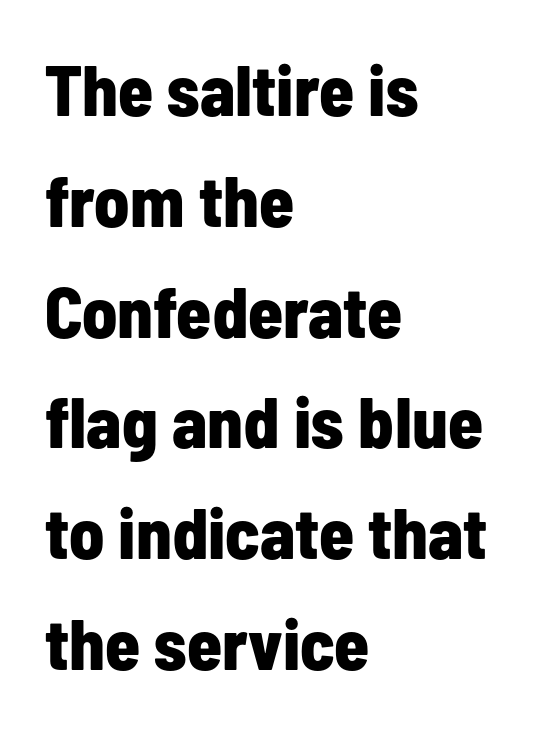
In terms of posture, this sample is upright. Notice how thick the strokes are: this is what a full bold looks like. Just letters on the line, the space beneath them empty. To sum up the face: it is a sans, with no serifs. Interline gaps are of average width in this sample. Do the characters align in a grid? No, the font is proportional.
